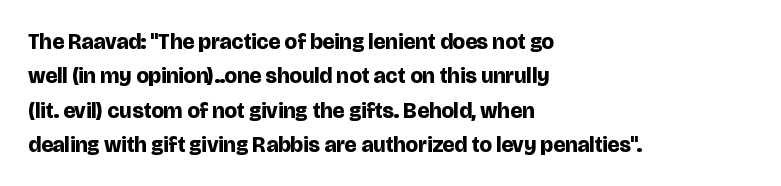
Q: Is the text bold? A: Yes.
Q: Is the text italic (slanted)? A: No, it is upright.
Q: Is the text underlined? A: No.
Q: How is the paragraph aligned? A: Left-aligned.
Q: Is the spacing between letters normal or unusually wide? A: Normal.
Q: Is the spacing between lines tight, normal or loose? A: Normal.
